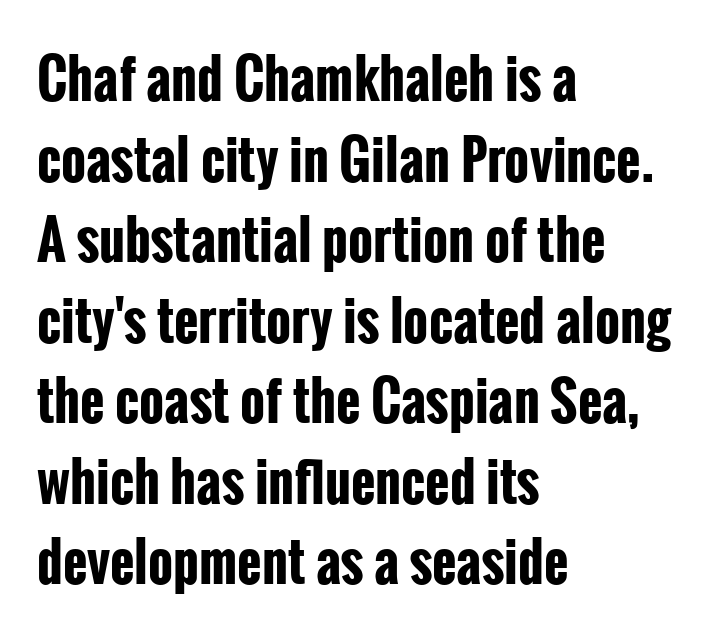
{"serif": "no", "italic": "no", "bold": "yes", "weight": "bold", "width": "condensed", "stroke_contrast": "low", "x_height": "medium", "monospaced": "no", "underline": "no", "align": "left", "line_spacing": "normal", "line_spacing_ratio": 1.52, "letter_spacing": "normal", "letter_spacing_em": 0.0, "glyph_px": 53}
